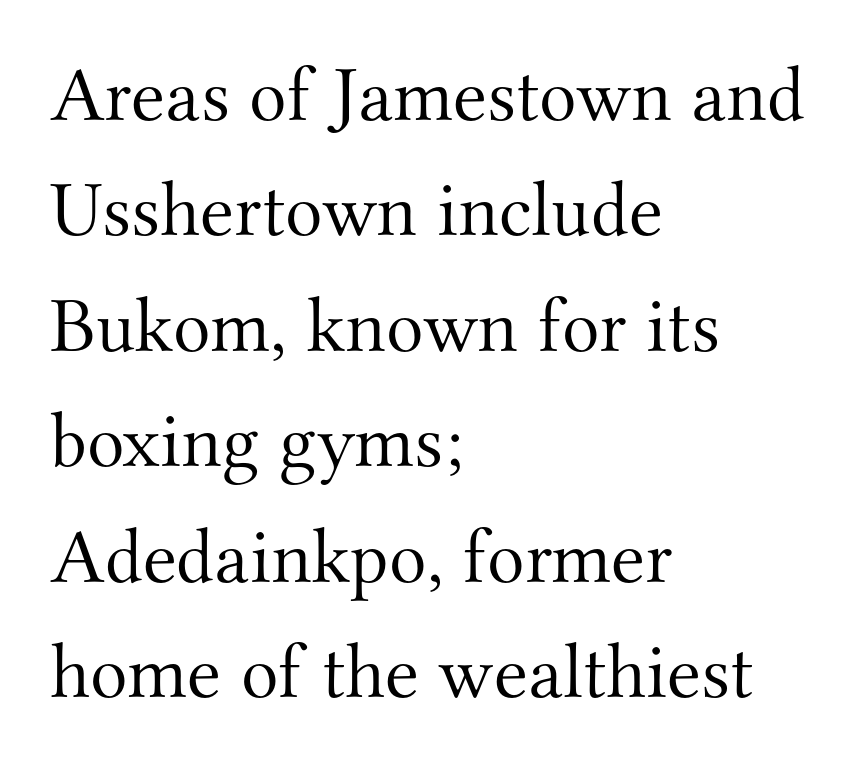
The image shows 78 px light serif type, upright; set left-aligned, normal line spacing (1.48x), normal letter spacing, not underlined; medium stroke contrast and a small x-height.
